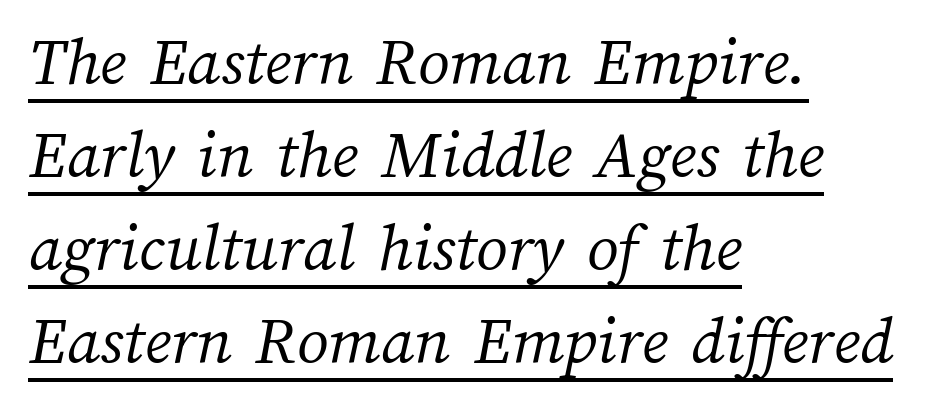
{"bold": "no", "weight": "light", "width": "normal", "stroke_contrast": "medium", "x_height": "medium", "monospaced": "no", "underline": "yes", "align": "left", "line_spacing": "normal", "line_spacing_ratio": 1.33, "letter_spacing": "normal", "letter_spacing_em": 0.0, "glyph_px": 70}
